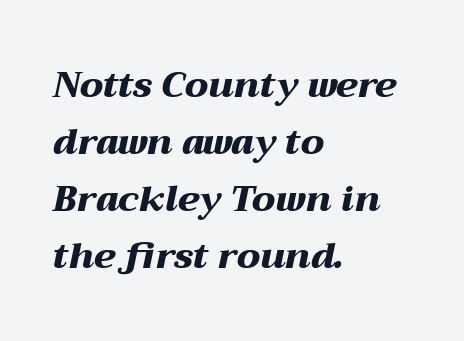
The image shows 36 px heavy, wide type, italic (leaning right); set left-aligned, normal line spacing (1.58x), normal letter spacing, not underlined; medium stroke contrast and a medium x-height.
